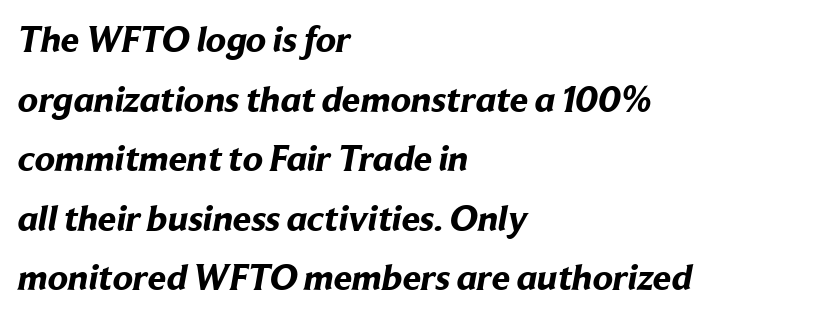
Check the space under the baseline: it is left empty. The font is running at its bold setting. This sample is left-justified, so line endings fall wherever the words run out. Caption: standard tracking, unaltered. Successive baselines arrive at the customary interval.
